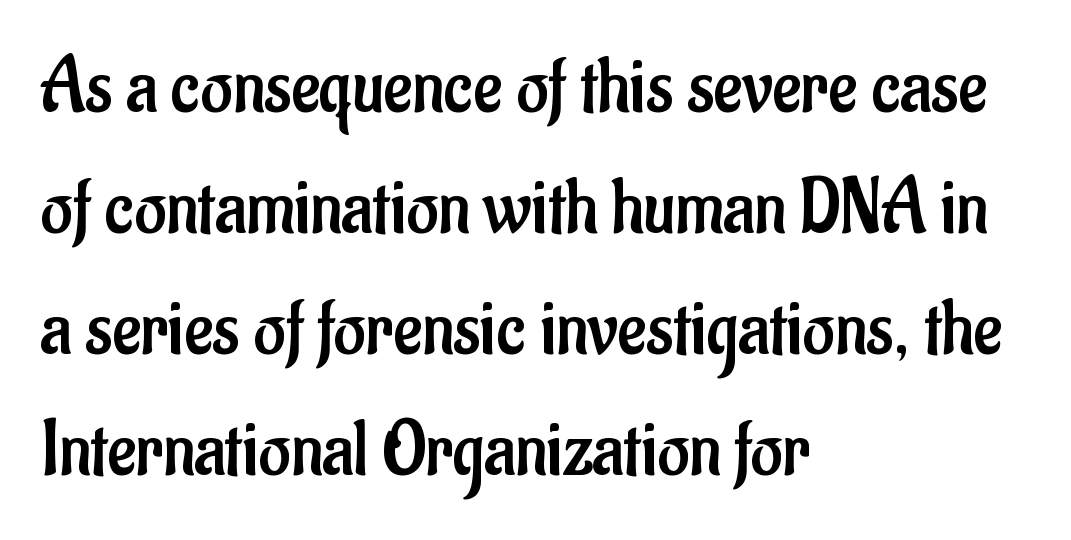
{"serif": "no", "italic": "no", "bold": "no", "weight": "regular", "width": "condensed", "stroke_contrast": "low", "x_height": "small", "monospaced": "no", "underline": "no", "align": "left", "line_spacing": "normal", "line_spacing_ratio": 1.55, "letter_spacing": "normal", "letter_spacing_em": 0.0, "glyph_px": 78}
